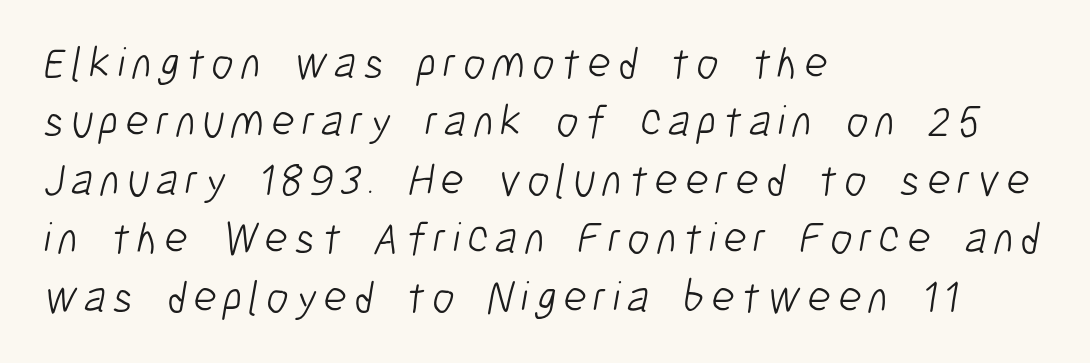
Each letter keeps its own natural width here, so spacing adapts to shape. Summary of vertical rhythm: regular, with standard interline spacing. Short and long lines alike share a common starting point at left. Heft: none added — not bold. The strip under each line holds only bare page.
